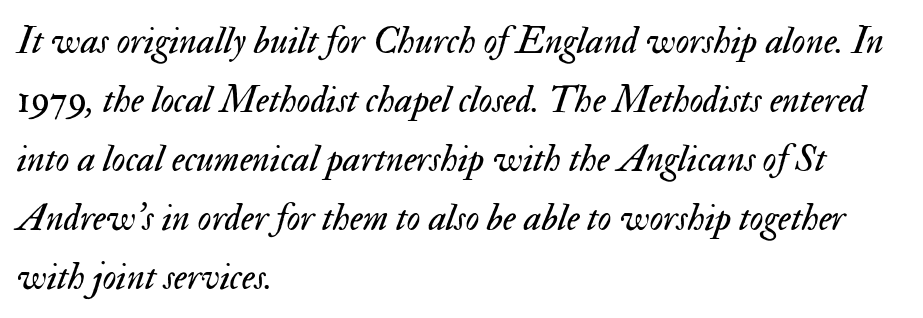
Short and long lines alike share a common starting point at left. Think of a printed novel: that variable character pitch is what you see here. Weight class: somewhere from thin through regular. Tall strokes in this sample are angled rather than plumb.
